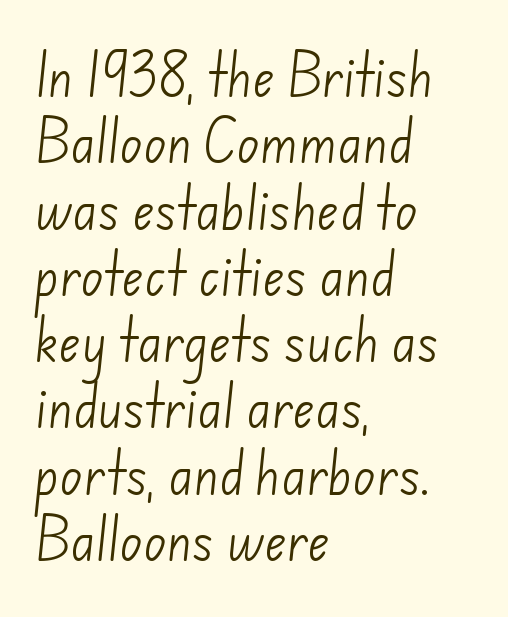
Q: Is the text bold? A: No.
Q: Is the typeface a serif or a sans-serif typeface? A: Sans-serif.
Q: Is the text underlined? A: No.
Q: How is the paragraph aligned? A: Left-aligned.
Q: Is the spacing between letters normal or unusually wide? A: Normal.
Q: Is the spacing between lines tight, normal or loose? A: Normal.
Q: Width (condensed, normal, or wide)? A: Normal.
Q: Stroke contrast? A: Low.
Q: x-height? A: Small.
Q: Monospaced? A: No.
